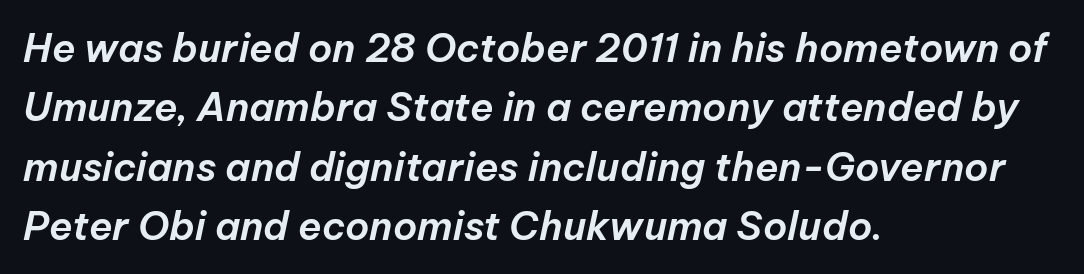
{"italic": "yes", "lean": "right", "slant_degrees": 12, "width": "normal", "stroke_contrast": "low", "x_height": "medium", "monospaced": "no", "underline": "no", "align": "left", "line_spacing": "normal", "line_spacing_ratio": 1.52, "letter_spacing": "normal", "letter_spacing_em": 0.0, "glyph_px": 39}
